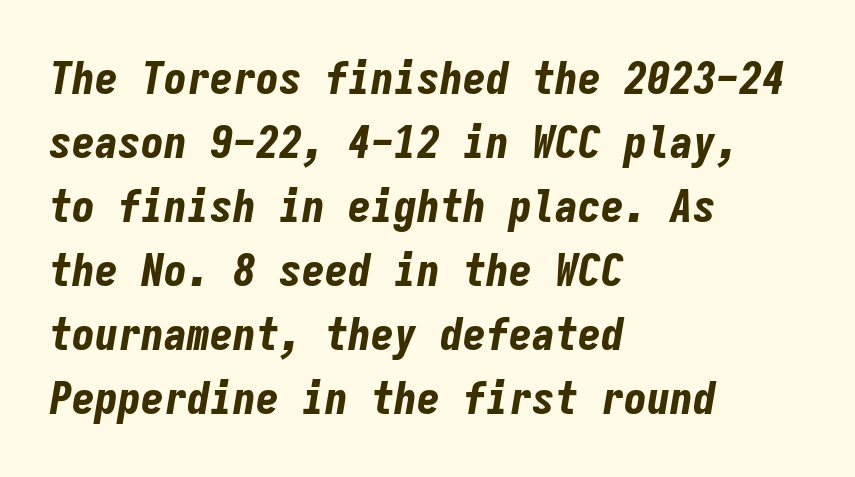
The line-height multiplier appears to be the usual default. These lines keep a tight, regular rhythm from letter to letter. The zone under the glyphs is completely vacant. On the weight axis this lands at bold, roughly 700.
